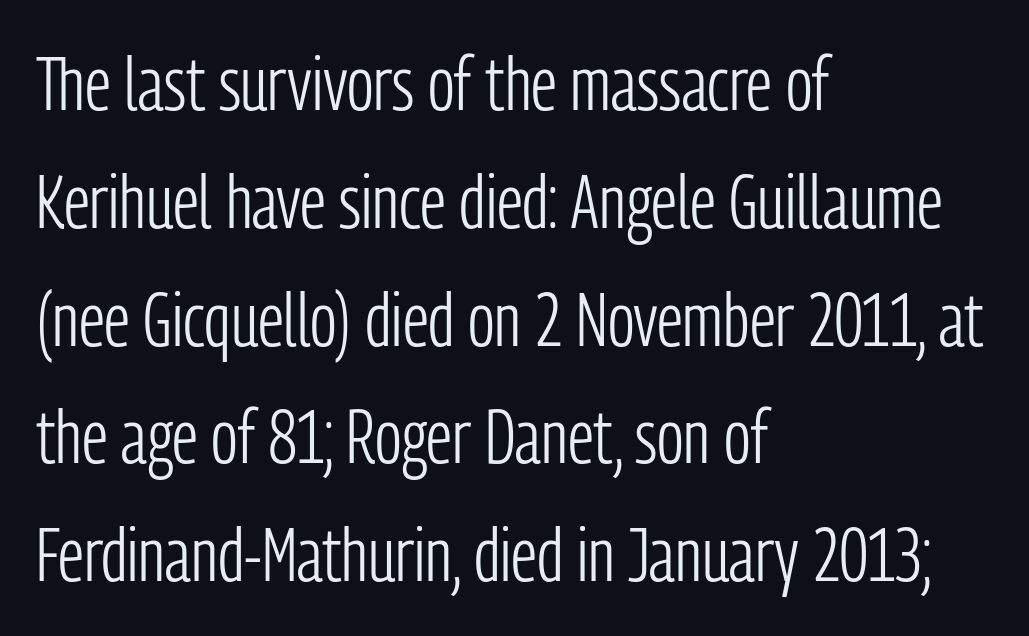
{"serif": "no", "italic": "no", "bold": "no", "weight": "light", "width": "condensed", "stroke_contrast": "low", "x_height": "medium", "monospaced": "no", "underline": "no", "align": "left", "line_spacing": "normal", "line_spacing_ratio": 1.55, "letter_spacing": "normal", "letter_spacing_em": 0.0, "glyph_px": 76}
